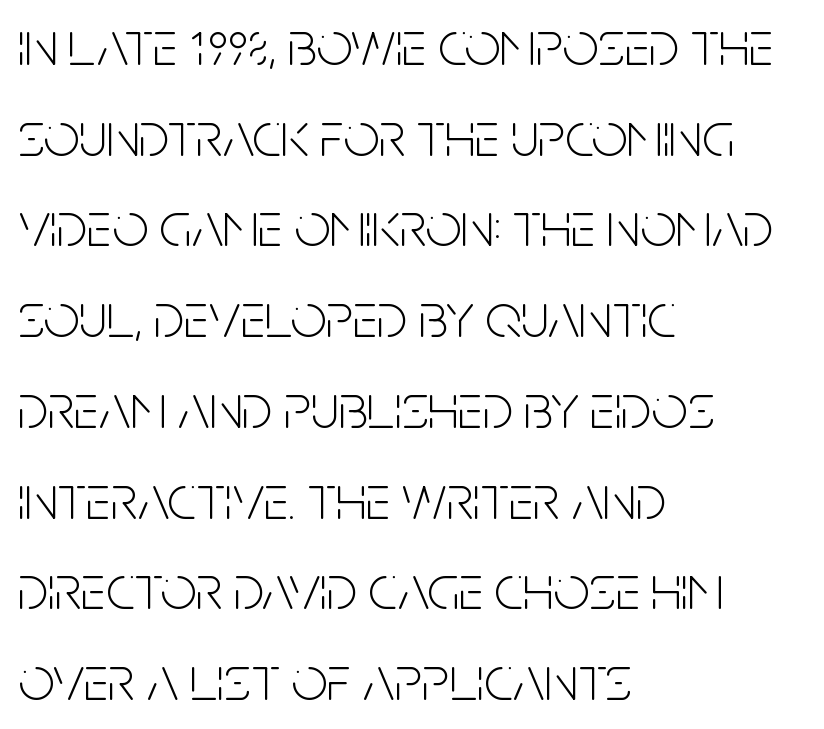
Q: Is the text bold? A: No.
Q: Is the text italic (slanted)? A: No, it is upright.
Q: Is the typeface a serif or a sans-serif typeface? A: Sans-serif.
Q: Is the text underlined? A: No.
Q: How is the paragraph aligned? A: Left-aligned.
Q: Is the spacing between letters normal or unusually wide? A: Normal.
Q: Is the spacing between lines tight, normal or loose? A: Normal.
Q: Width (condensed, normal, or wide)? A: Condensed.
Q: Stroke contrast? A: Low.
Q: x-height? A: Large.
Q: Monospaced? A: No.
